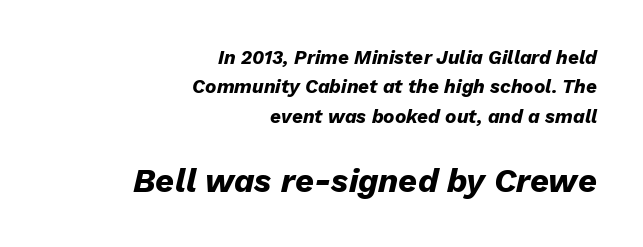
Q: Is the text bold? A: Yes.
Q: Is the text italic (slanted)? A: Yes, it leans right by about 13 degrees.
Q: Is the text underlined? A: No.
Q: How is the paragraph aligned? A: Right-aligned.
Q: Is the spacing between letters normal or unusually wide? A: Normal.
Q: Is the spacing between lines tight, normal or loose? A: Normal.
Q: Which block of text is set in a larger size, the first (top) or the second (bottom)? A: The second (bottom) one.
Q: Width (condensed, normal, or wide)? A: Normal.
Q: Stroke contrast? A: Low.
Q: x-height? A: Medium.
Q: Monospaced? A: No.
